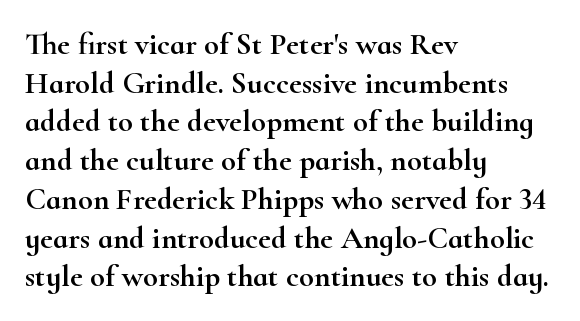
These lines sit exactly where default settings would place them. This is the regular roman posture of the typeface. Old-style or modern, the face here clearly has serifs. No word sits above an underline. A typesetter would call this proportional, since set widths differ per character.
